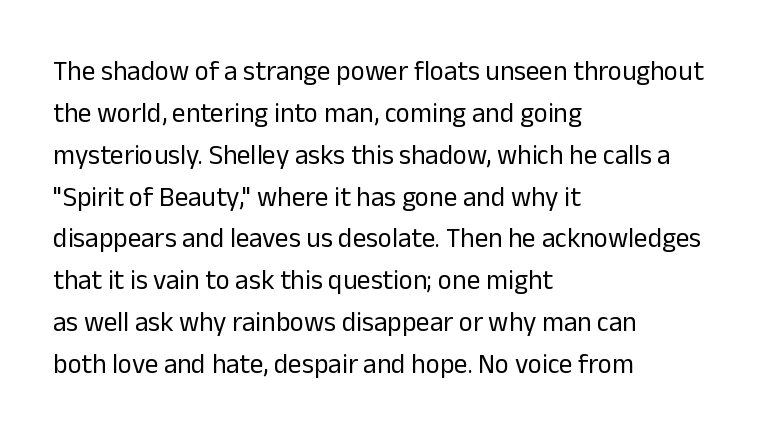
The image shows 27 px text type, upright; set left-aligned, normal line spacing (1.55x), normal letter spacing, not underlined.
